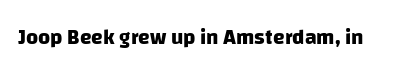
{"bold": "yes", "underline": "no", "letter_spacing": "normal", "letter_spacing_em": 0.0, "glyph_px": 21}
